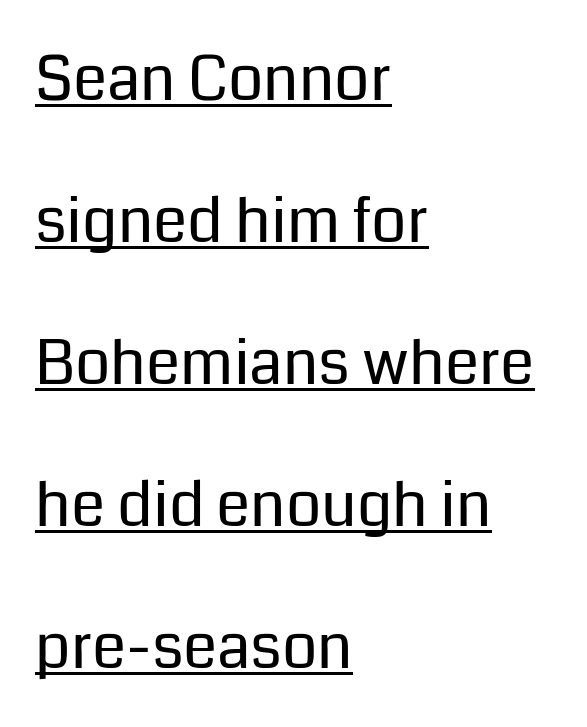
Q: Is the text bold? A: No.
Q: Is the text italic (slanted)? A: No, it is upright.
Q: Is the typeface a serif or a sans-serif typeface? A: Sans-serif.
Q: Is the text underlined? A: Yes.
Q: How is the paragraph aligned? A: Left-aligned.
Q: Is the spacing between letters normal or unusually wide? A: Normal.
Q: Is the spacing between lines tight, normal or loose? A: Loose.
Q: Width (condensed, normal, or wide)? A: Normal.
Q: Stroke contrast? A: Low.
Q: x-height? A: Medium.
Q: Monospaced? A: No.
